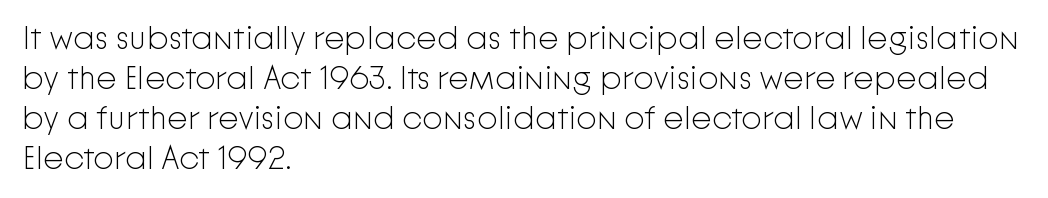
{"serif": "no", "italic": "no", "bold": "no", "weight": "light", "width": "normal", "stroke_contrast": "low", "x_height": "medium", "monospaced": "no", "underline": "no", "align": "left", "line_spacing_ratio": 1.21, "letter_spacing": "normal", "letter_spacing_em": 0.0, "glyph_px": 33}
